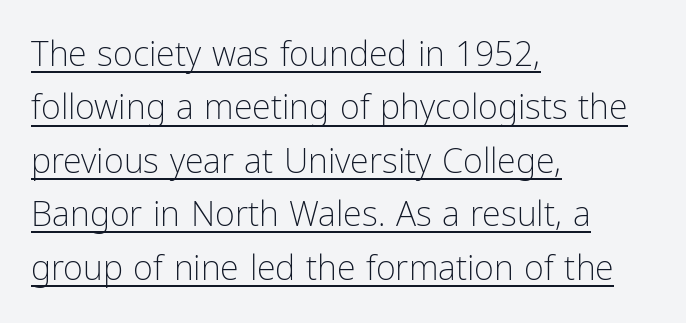
Honestly, the row spacing looks completely unremarkable. Is this a sans? Yes — the strokes have no serifs. The face used here appears with an underline applied. The text block is weighted toward the left margin, trailing off unevenly rightward.
